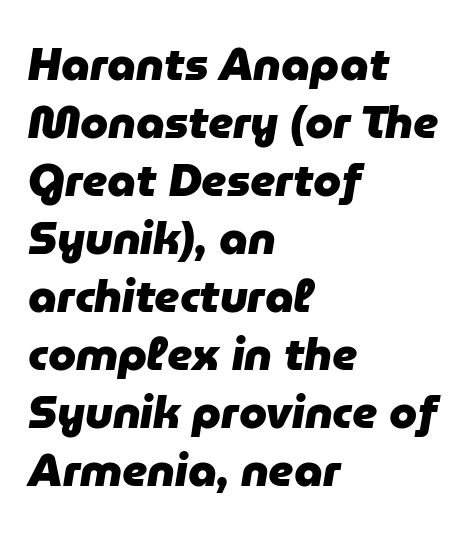
Q: Is the text bold? A: Yes.
Q: Is the text italic (slanted)? A: Yes, it leans right by about 9 degrees.
Q: Is the text underlined? A: No.
Q: How is the paragraph aligned? A: Left-aligned.
Q: Is the spacing between letters normal or unusually wide? A: Normal.
Q: Is the spacing between lines tight, normal or loose? A: Normal.
Q: Width (condensed, normal, or wide)? A: Normal.
Q: Stroke contrast? A: Low.
Q: x-height? A: Medium.
Q: Monospaced? A: No.
